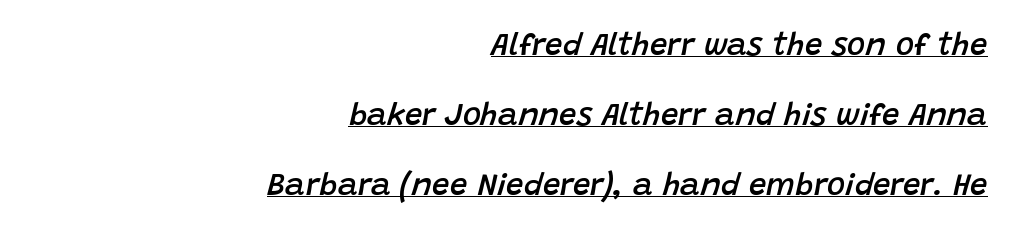
Does the leading feel generous? Absolutely, it's lavish. This is oblique type, the kind used for emphasis or titles. In CSS terms this would be text-align: right. On the weight axis this lands at semibold, roughly 600.
